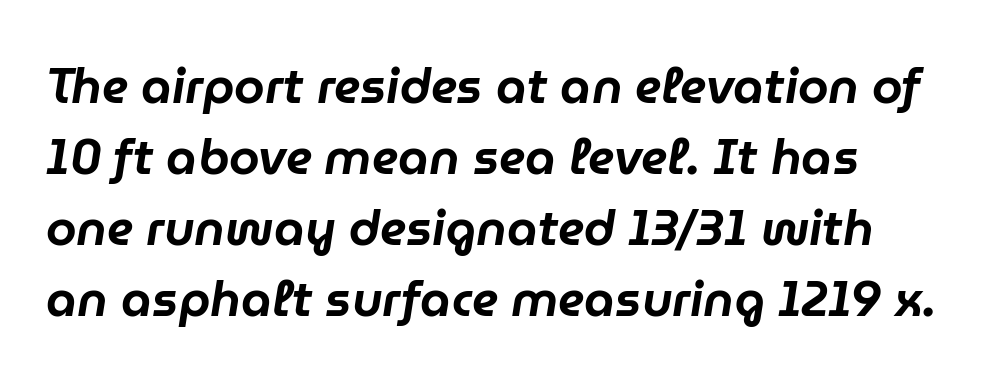
Q: Is the text italic (slanted)? A: Yes, it leans right by about 9 degrees.
Q: Is the text underlined? A: No.
Q: Is the spacing between letters normal or unusually wide? A: Normal.
Q: Is the spacing between lines tight, normal or loose? A: Normal.
Q: Width (condensed, normal, or wide)? A: Normal.
Q: Stroke contrast? A: Low.
Q: x-height? A: Medium.
Q: Monospaced? A: No.
